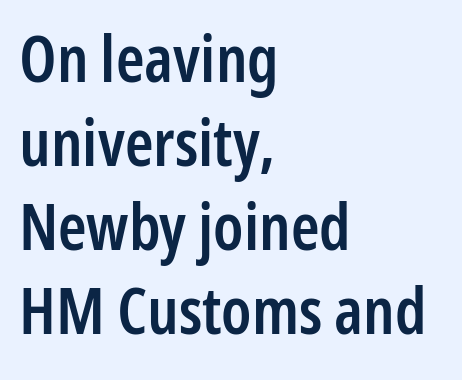
The image shows 65 px semibold, condensed sans-serif type, upright; set left-aligned, normal line spacing (1.29x), normal letter spacing, not underlined; low stroke contrast and a medium x-height.
